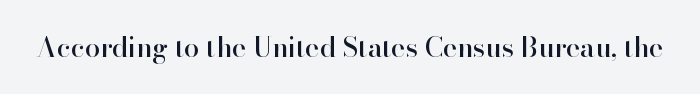
{"italic": "no", "underline": "no", "letter_spacing": "normal", "letter_spacing_em": 0.0, "glyph_px": 27}
